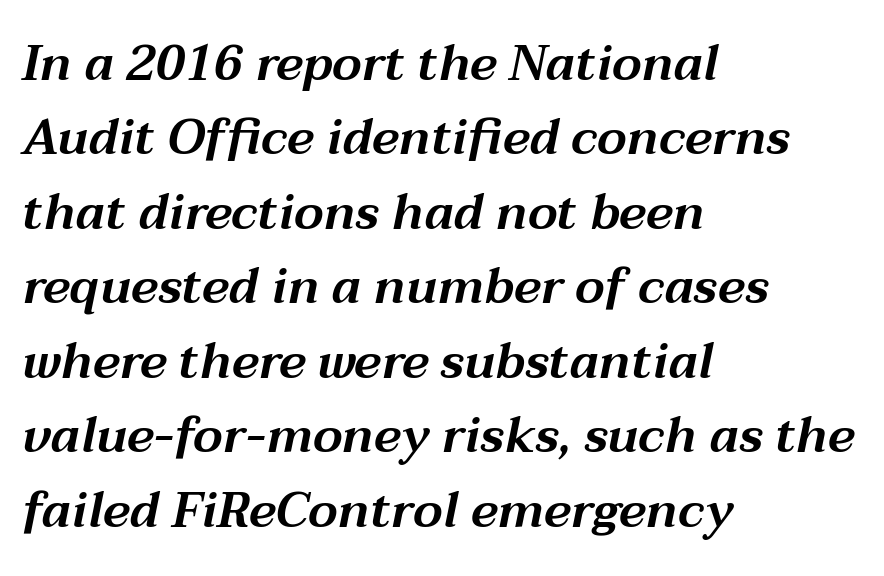
Q: Is the text italic (slanted)? A: Yes, it leans right by about 12 degrees.
Q: Is the text underlined? A: No.
Q: How is the paragraph aligned? A: Left-aligned.
Q: Is the spacing between letters normal or unusually wide? A: Normal.
Q: Is the spacing between lines tight, normal or loose? A: Normal.
Q: Width (condensed, normal, or wide)? A: Wide.
Q: Stroke contrast? A: Medium.
Q: x-height? A: Medium.
Q: Monospaced? A: No.
